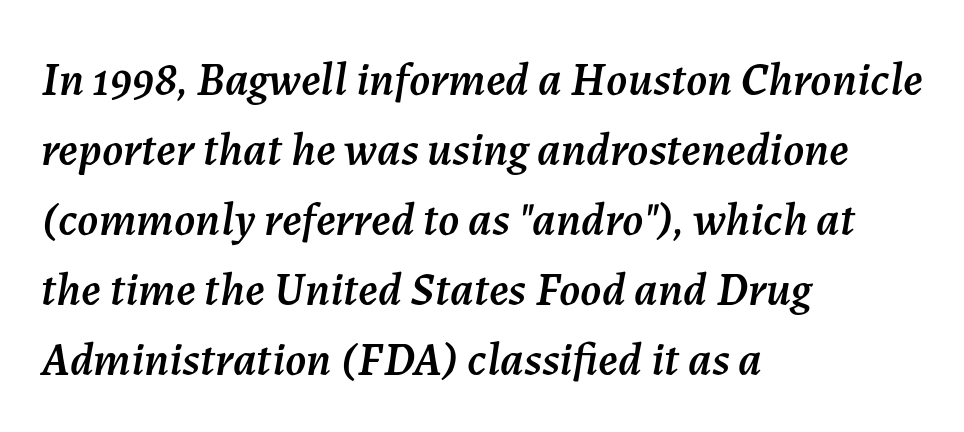
The image shows 47 px text type, italic (leaning right); set left-aligned, normal line spacing (1.49x), normal letter spacing, not underlined; medium stroke contrast and a medium x-height.
